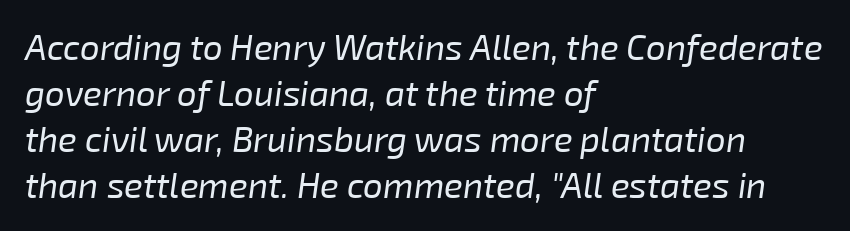
Is the type heavy? It reads as light-to-regular instead. Nothing unusual about the tracking: characters are spaced as the font intends. Layout note: lines flush left. The axis of the letterforms is tilted away from vertical.
